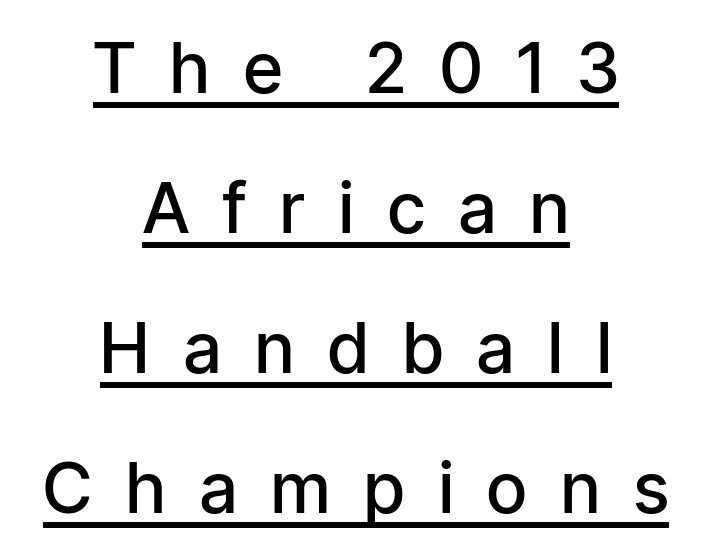
The image shows 70 px semibold, condensed sans-serif type, upright; set centered, loose line spacing (2.0x), unusually wide letter spacing (+0.49 em), underlined; low stroke contrast and a medium x-height.
